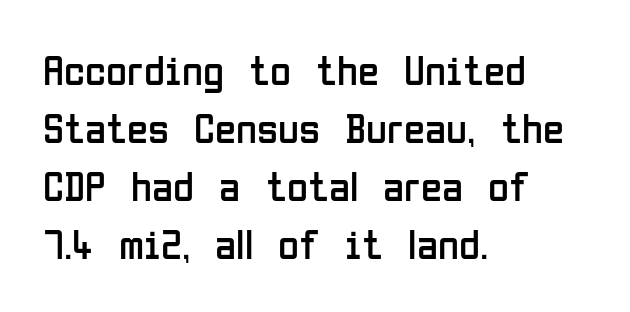
Character widths vary here, with narrow letters taking less room than wide ones. Clear beneath every line of the passage. Words appear dense and cohesive because spacing is normal. Leading: standard. Rendered with straight, roman letterforms. Caption: face not bold, strokes unweighted.
